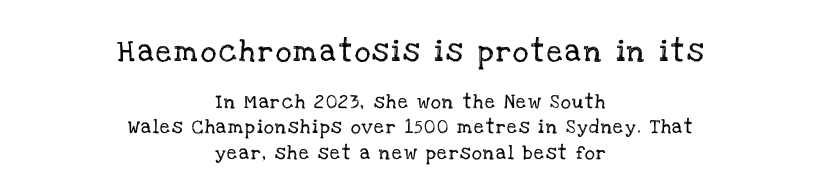
Q: Is the text italic (slanted)? A: No, it is upright.
Q: Is the text underlined? A: No.
Q: How is the paragraph aligned? A: Centered.
Q: Which block of text is set in a larger size, the first (top) or the second (bottom)? A: The first (top) one.
